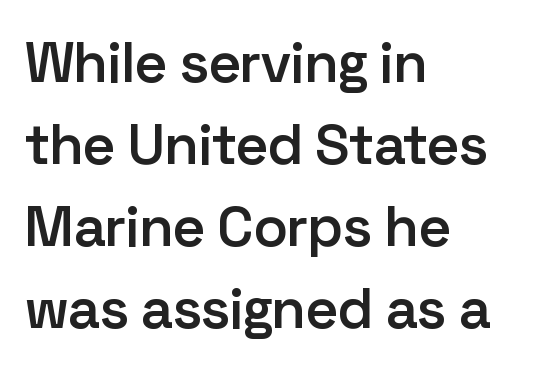
{"serif": "no", "italic": "no", "bold": "semi", "weight": "semibold", "width": "normal", "stroke_contrast": "low", "x_height": "medium", "monospaced": "no", "underline": "no", "align": "left", "line_spacing": "normal", "line_spacing_ratio": 1.44, "letter_spacing": "normal", "letter_spacing_em": 0.0, "glyph_px": 57}
